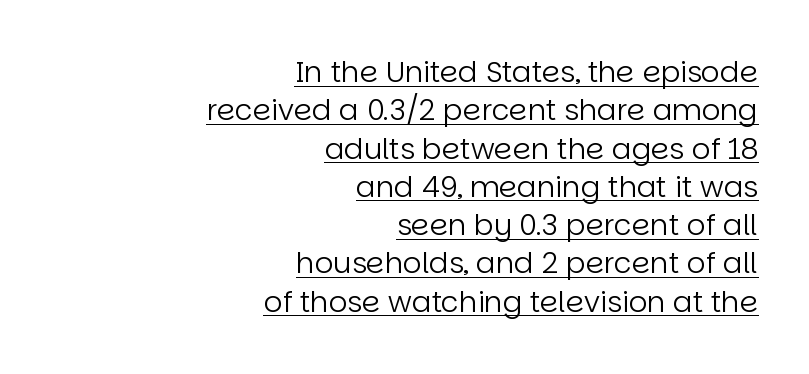
{"serif": "no", "italic": "no", "bold": "no", "weight": "regular", "width": "normal", "stroke_contrast": "low", "x_height": "large", "monospaced": "no", "underline": "yes", "align": "right", "line_spacing": "normal", "line_spacing_ratio": 1.32, "letter_spacing": "normal", "letter_spacing_em": 0.0, "glyph_px": 29}
